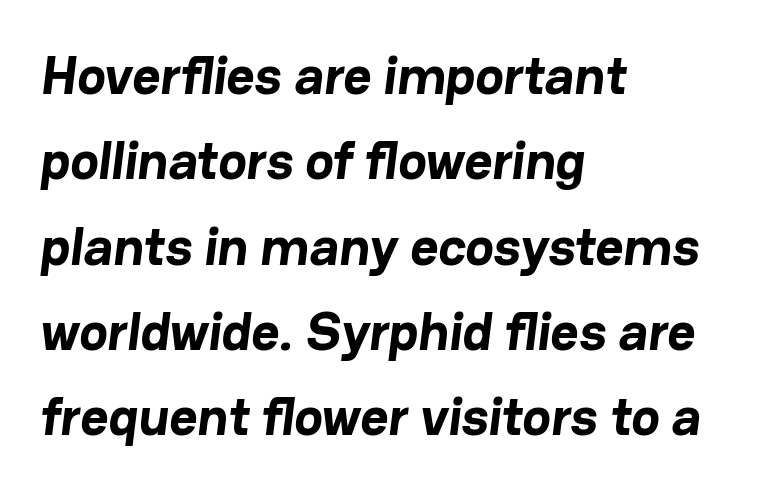
{"serif": "no", "bold": "yes", "weight": "bold", "width": "normal", "stroke_contrast": "low", "x_height": "medium", "monospaced": "no", "underline": "no", "align": "left", "line_spacing": "normal", "line_spacing_ratio": 1.58, "letter_spacing": "normal", "letter_spacing_em": 0.0, "glyph_px": 54}
